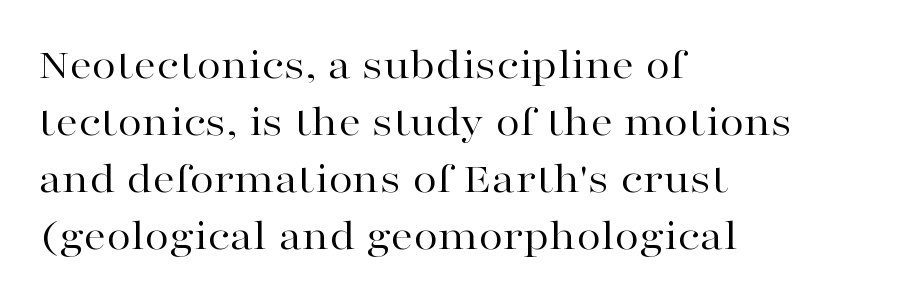
The image shows 45 px regular-weight, wide serif type, upright; set left-aligned, normal line spacing (1.27x), normal letter spacing, not underlined; high stroke contrast and a medium x-height.
